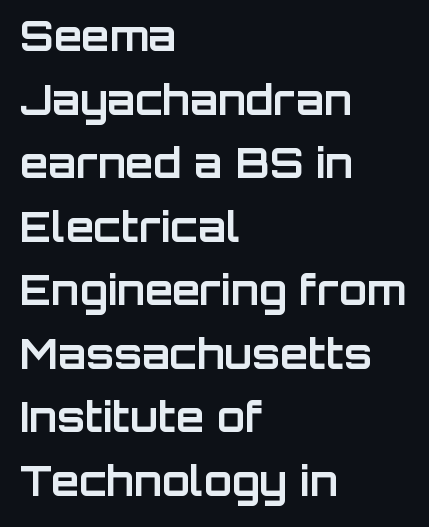
{"serif": "no", "italic": "no", "bold": "yes", "weight": "bold", "width": "normal", "stroke_contrast": "low", "x_height": "large", "monospaced": "no", "underline": "no", "align": "left", "line_spacing": "normal", "line_spacing_ratio": 1.55, "letter_spacing": "normal", "letter_spacing_em": 0.0, "glyph_px": 41}
